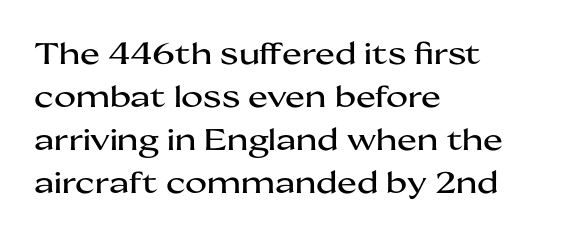
This rendering features lettering with no underline. This sample keeps an unexceptional amount of space between lines. A typesetter would call this zero additional tracking. Vertical strokes here are truly vertical. A classic flush-left, rag-right setting is used for this passage. The rendering uses natural spacing where letterforms have individual widths.
